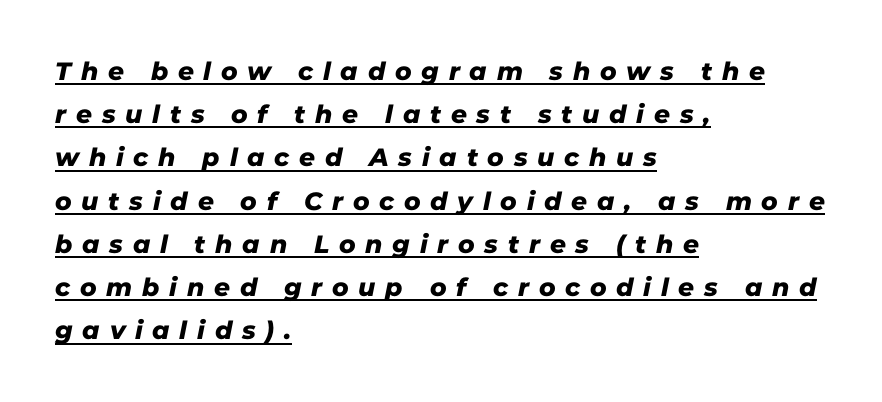
The paragraph shown leans on its left margin. Honestly, the letter spacing is so wide it's the main thing you notice. Has an underline been added? It has.
